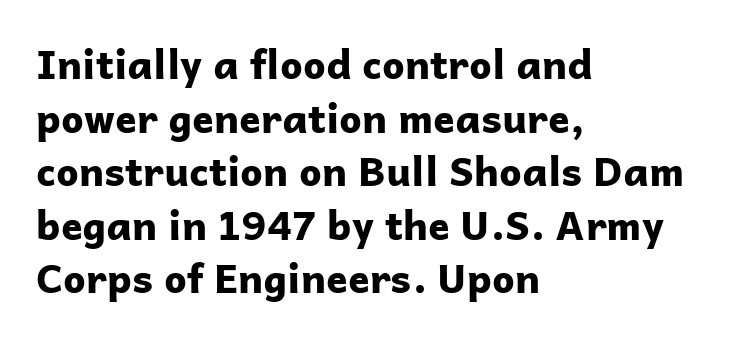
Q: Is the text bold? A: Yes.
Q: Is the text italic (slanted)? A: No, it is upright.
Q: Is the typeface a serif or a sans-serif typeface? A: Sans-serif.
Q: Is the text underlined? A: No.
Q: How is the paragraph aligned? A: Left-aligned.
Q: Is the spacing between letters normal or unusually wide? A: Normal.
Q: Is the spacing between lines tight, normal or loose? A: Normal.
Q: Width (condensed, normal, or wide)? A: Normal.
Q: Stroke contrast? A: Low.
Q: x-height? A: Medium.
Q: Monospaced? A: No.
